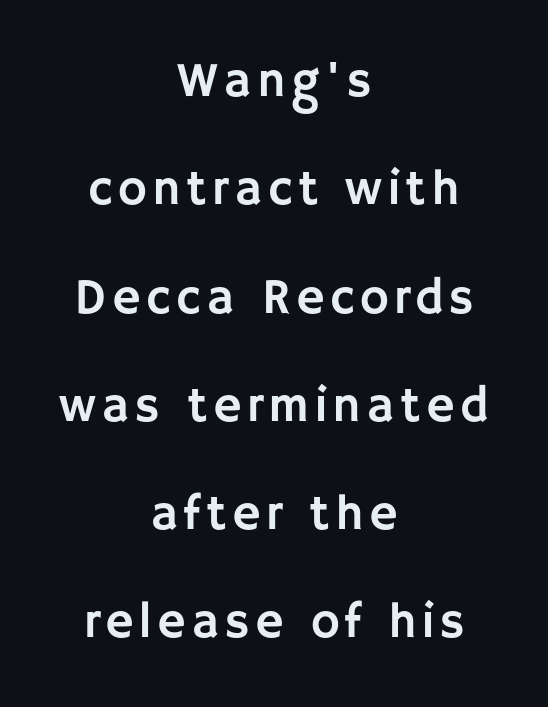
The image shows 49 px sans-serif type, upright; set centered, loose line spacing (2.21x), not underlined; low stroke contrast and a large x-height.
